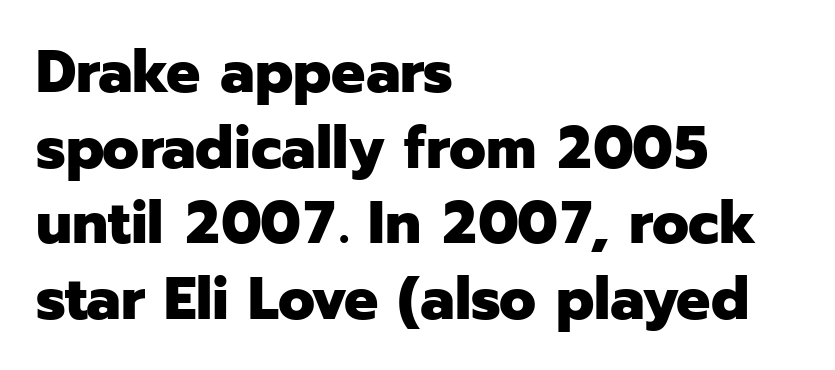
{"serif": "no", "italic": "no", "bold": "yes", "weight": "heavy", "width": "normal", "stroke_contrast": "low", "x_height": "medium", "monospaced": "no", "underline": "no", "align": "left", "line_spacing": "normal", "line_spacing_ratio": 1.26, "letter_spacing": "normal", "letter_spacing_em": 0.0, "glyph_px": 60}
